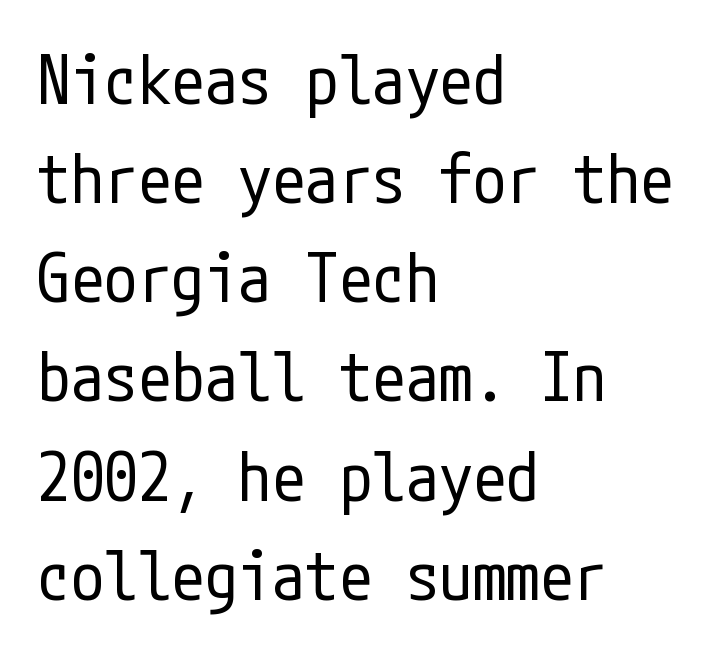
The image shows 67 px regular-weight, condensed sans-serif type, upright; set left-aligned, normal line spacing (1.48x), normal letter spacing, not underlined; low stroke contrast and a medium x-height.
